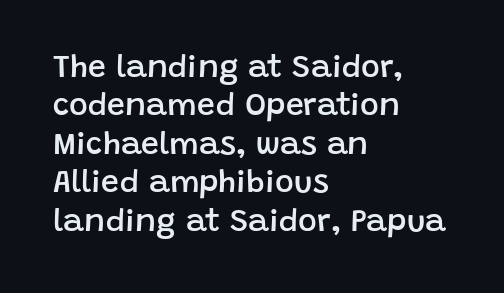
Observe the absence of serifs on each vertical stroke in this sample. Every row of glyphs begins at an identical x-position on the left. The area under the type is left untouched. Every letter is mildly thick-stroked: semibold rather than bold. This sample uses plain, unmodified letter spacing. These lines are rendered in a variable-pitch font.
